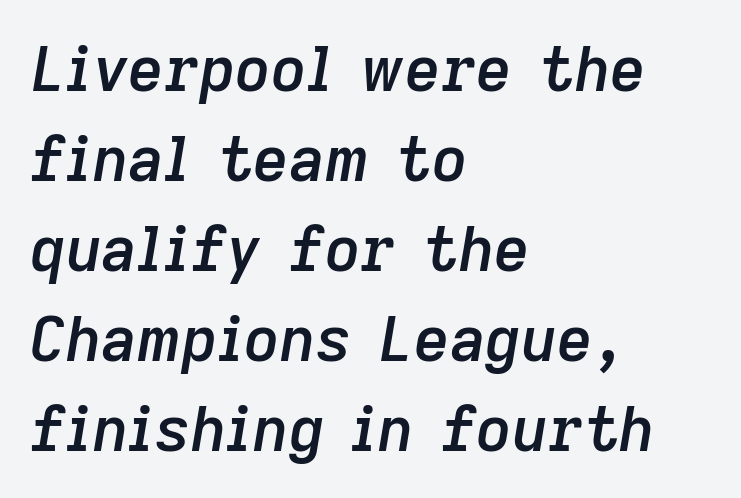
This rendering features lettering with no underline. Bold? Not quite — semibold, heavier than regular but stopping short. This block has exactly the height ordinary leading produces. Here the glyphs are tracked normally, forming tight word shapes.
